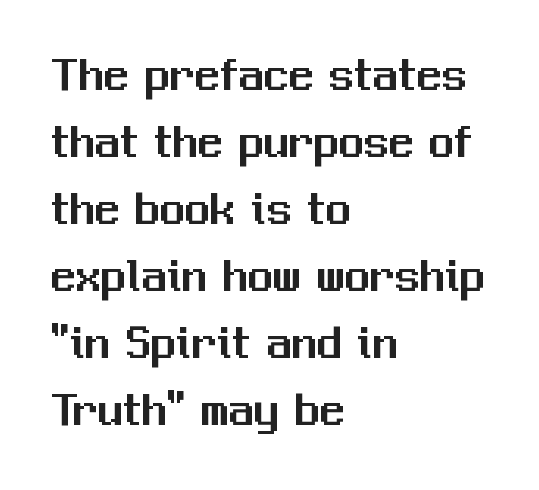
{"serif": "no", "italic": "no", "width": "normal", "stroke_contrast": "medium", "x_height": "medium", "monospaced": "no", "underline": "no", "align": "left", "line_spacing": "normal", "line_spacing_ratio": 1.34, "letter_spacing": "normal", "letter_spacing_em": 0.0, "glyph_px": 50}
